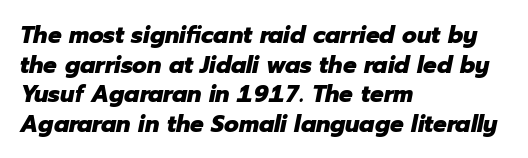
Q: Is the text bold? A: Yes.
Q: Is the text italic (slanted)? A: Yes, it leans right by about 12 degrees.
Q: Is the text underlined? A: No.
Q: How is the paragraph aligned? A: Left-aligned.
Q: Is the spacing between letters normal or unusually wide? A: Normal.
